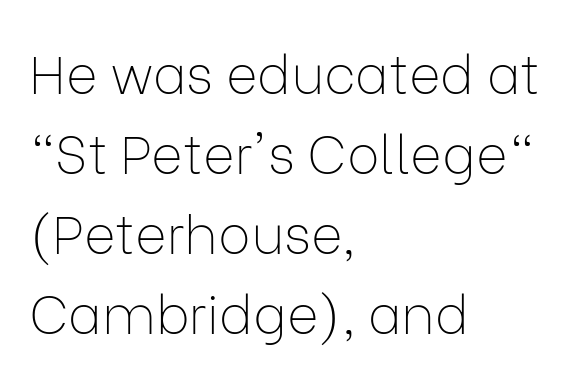
{"serif": "no", "italic": "no", "bold": "no", "weight": "thin", "width": "normal", "stroke_contrast": "low", "x_height": "medium", "monospaced": "no", "underline": "no", "align": "left", "line_spacing": "normal", "line_spacing_ratio": 1.48, "letter_spacing": "normal", "letter_spacing_em": 0.0, "glyph_px": 54}
